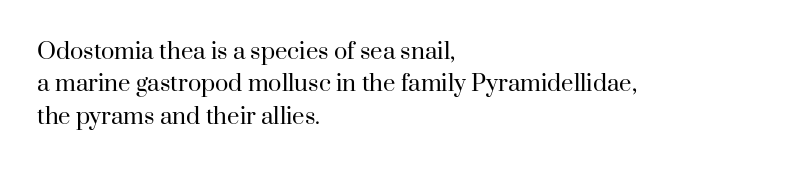
{"italic": "no", "bold": "no", "underline": "no", "align": "left", "line_spacing": "normal", "line_spacing_ratio": 1.47, "letter_spacing": "normal", "letter_spacing_em": 0.0, "glyph_px": 22}
